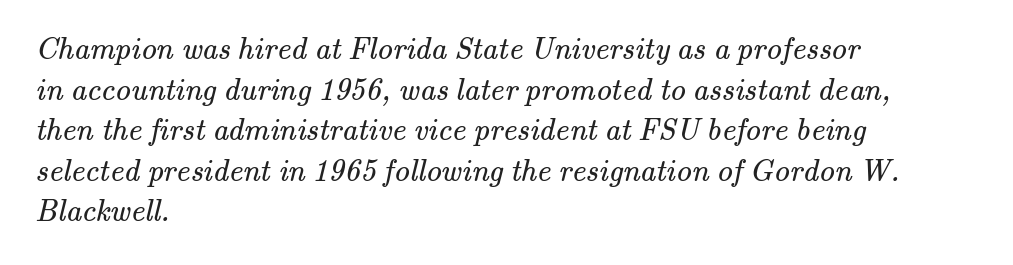
{"serif": "yes", "bold": "no", "weight": "regular", "width": "normal", "stroke_contrast": "medium", "x_height": "small", "monospaced": "no", "underline": "no", "align": "left", "line_spacing": "normal", "line_spacing_ratio": 1.31, "letter_spacing": "normal", "letter_spacing_em": 0.0, "glyph_px": 31}
